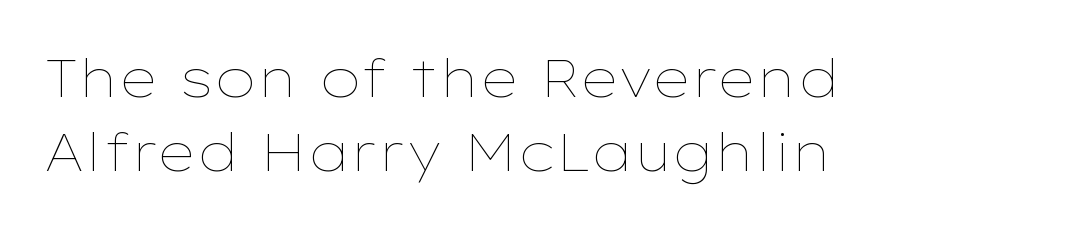
{"italic": "no", "bold": "no", "weight": "thin", "width": "wide", "stroke_contrast": "low", "x_height": "medium", "monospaced": "no", "underline": "no", "align": "left", "line_spacing": "normal", "line_spacing_ratio": 1.39, "letter_spacing": "normal", "letter_spacing_em": 0.0, "glyph_px": 53}
